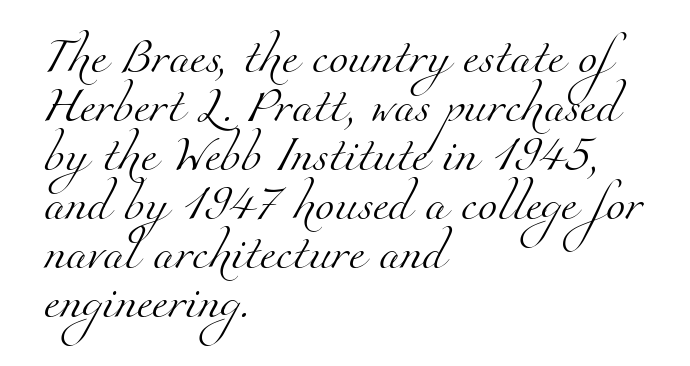
The font family rendered here belongs to the serif group. Honestly, the letter spacing is just normal — you wouldn't notice it. These lines stack with their left ends in a neat column. Heaviness? Minimal to ordinary, like unemphasized prose. This sample has the flowing, uneven cadence of proportional lettering.
